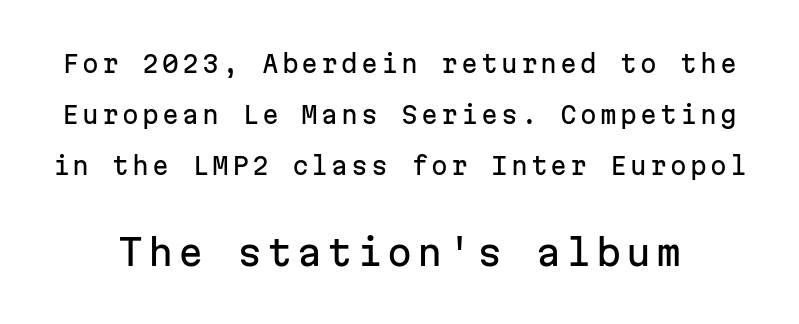
One glance says open: line gaps are wider than usual. The characters display no serif detailing; their extremities are plain. If you squint, the bottom block still reads clearly — it's the larger of the two. The rendering uses typewriter-style spacing with identical character cells. Quick note: underline off. If you drew a line through each stem, it would be perfectly vertical.
